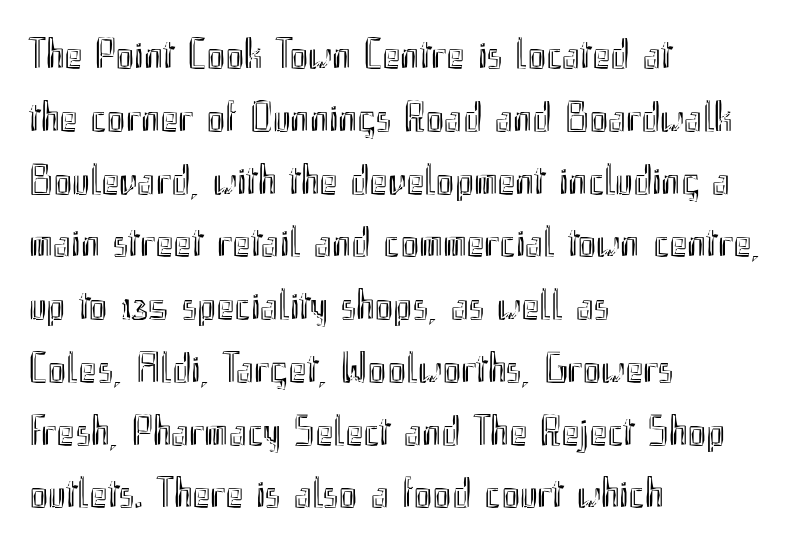
{"italic": "no", "width": "condensed", "x_height": "small", "monospaced": "no", "underline": "no", "align": "left", "line_spacing": "normal", "line_spacing_ratio": 1.46, "letter_spacing": "normal", "letter_spacing_em": 0.0, "glyph_px": 43}
